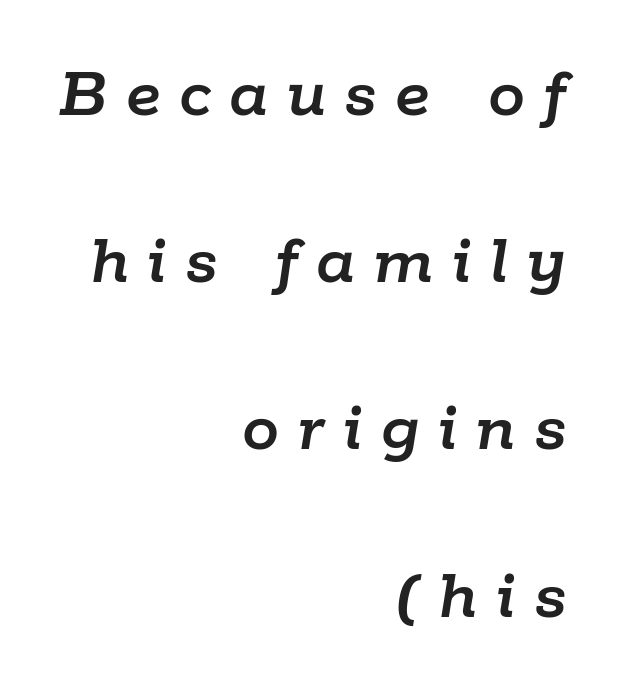
Q: Is the text italic (slanted)? A: Yes, it leans right by about 9 degrees.
Q: Is the text underlined? A: No.
Q: How is the paragraph aligned? A: Right-aligned.
Q: Is the spacing between letters normal or unusually wide? A: Unusually wide.
Q: Is the spacing between lines tight, normal or loose? A: Loose.
Q: Width (condensed, normal, or wide)? A: Normal.
Q: Stroke contrast? A: Low.
Q: x-height? A: Medium.
Q: Monospaced? A: No.
